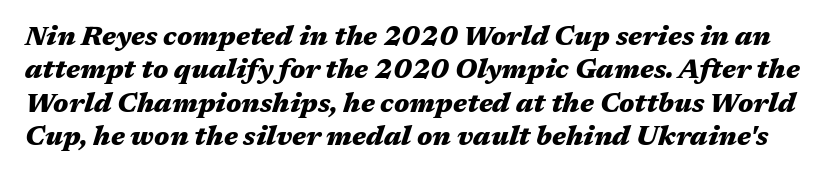
{"italic": "yes", "lean": "right", "slant_degrees": 17, "bold": "yes", "underline": "no", "line_spacing_ratio": 1.24, "letter_spacing": "normal", "letter_spacing_em": 0.0, "glyph_px": 27}
